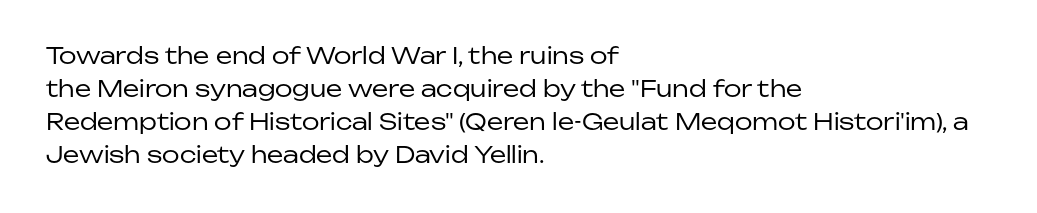
Q: Is the text bold? A: No.
Q: Is the text italic (slanted)? A: No, it is upright.
Q: Is the text underlined? A: No.
Q: How is the paragraph aligned? A: Left-aligned.
Q: Is the spacing between letters normal or unusually wide? A: Normal.
Q: Is the spacing between lines tight, normal or loose? A: Normal.
